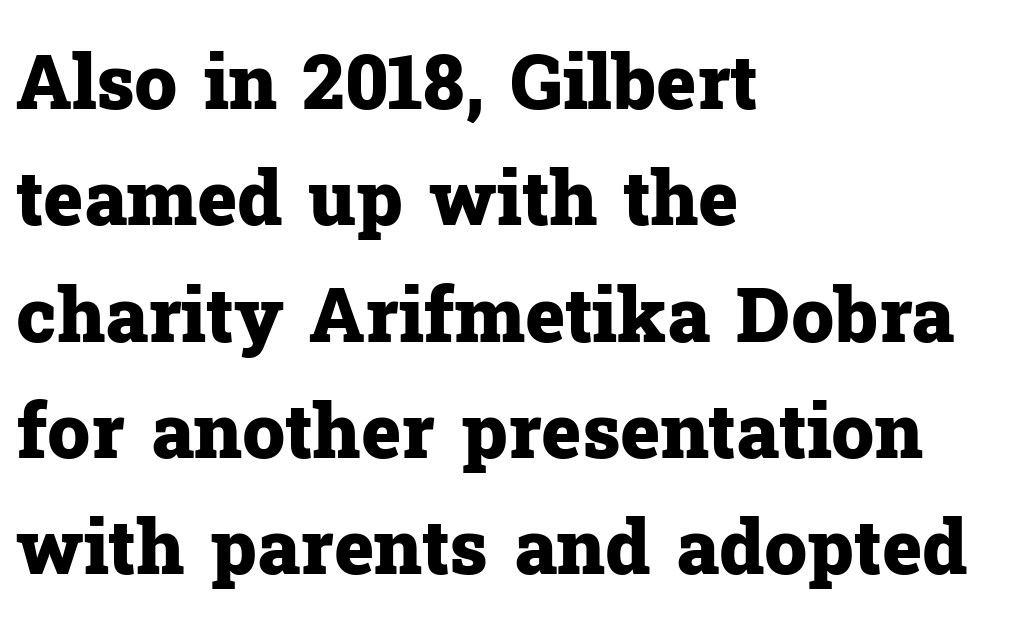
{"serif": "yes", "italic": "no", "bold": "yes", "weight": "heavy", "width": "normal", "stroke_contrast": "low", "x_height": "medium", "monospaced": "no", "underline": "no", "align": "left", "line_spacing": "normal", "line_spacing_ratio": 1.53, "letter_spacing": "normal", "letter_spacing_em": 0.0, "glyph_px": 76}
